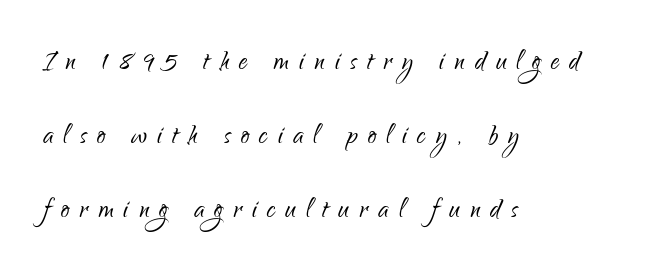
{"serif": "no", "bold": "no", "weight": "light", "width": "condensed", "stroke_contrast": "low", "x_height": "small", "monospaced": "no", "underline": "no", "align": "left", "line_spacing": "loose", "line_spacing_ratio": 2.17, "letter_spacing": "wide", "letter_spacing_em": 0.3, "glyph_px": 34}
